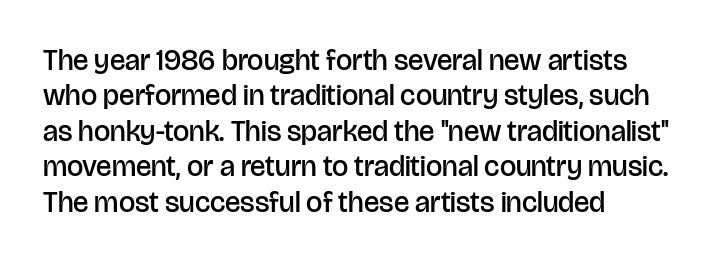
Q: Is the text bold? A: Semi-bold.
Q: Is the text italic (slanted)? A: No, it is upright.
Q: Is the typeface a serif or a sans-serif typeface? A: Sans-serif.
Q: Is the text underlined? A: No.
Q: How is the paragraph aligned? A: Left-aligned.
Q: Is the spacing between letters normal or unusually wide? A: Normal.
Q: Width (condensed, normal, or wide)? A: Normal.
Q: Stroke contrast? A: Low.
Q: x-height? A: Large.
Q: Monospaced? A: No.
